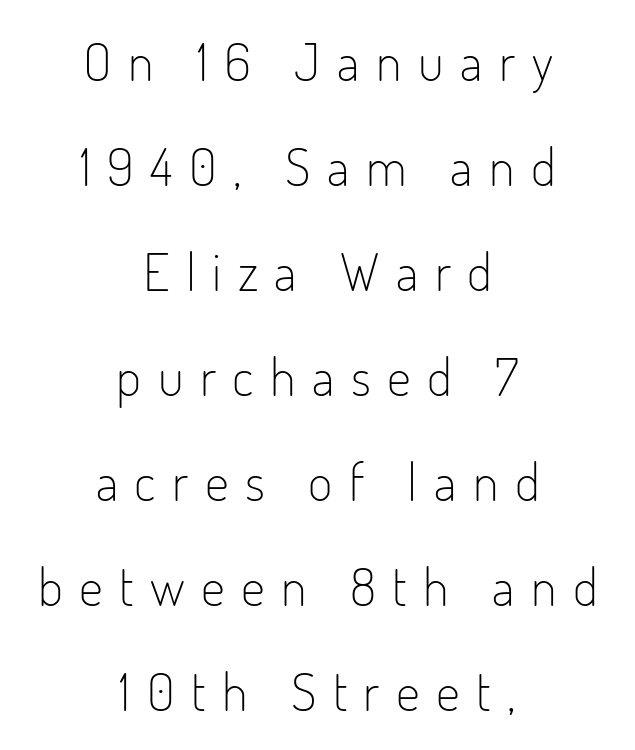
The image shows 53 px light, condensed sans-serif type, upright; set centered, loose line spacing (1.98x), unusually wide letter spacing (+0.31 em), not underlined; low stroke contrast and a small x-height.
